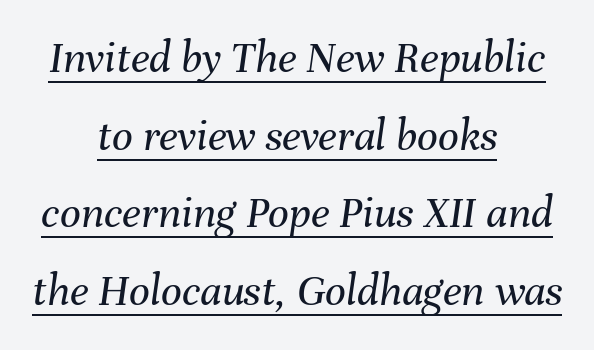
Q: Is the text bold? A: No.
Q: Is the text italic (slanted)? A: Yes, it leans right by about 8 degrees.
Q: Is the text underlined? A: Yes.
Q: How is the paragraph aligned? A: Centered.
Q: Is the spacing between letters normal or unusually wide? A: Normal.
Q: Is the spacing between lines tight, normal or loose? A: Normal.
Q: Width (condensed, normal, or wide)? A: Normal.
Q: Stroke contrast? A: Medium.
Q: x-height? A: Medium.
Q: Monospaced? A: No.
